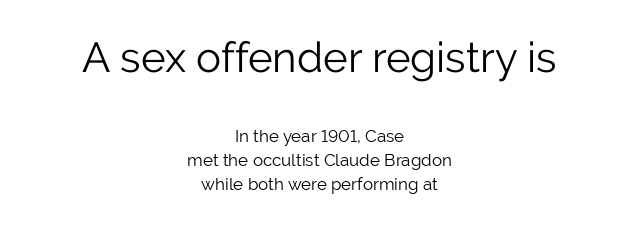
The image shows 42 px light sans-serif type, upright; set centered, normal line spacing (1.43x), normal letter spacing, not underlined; the first (top) block is 2.47x larger; low stroke contrast and a medium x-height.
